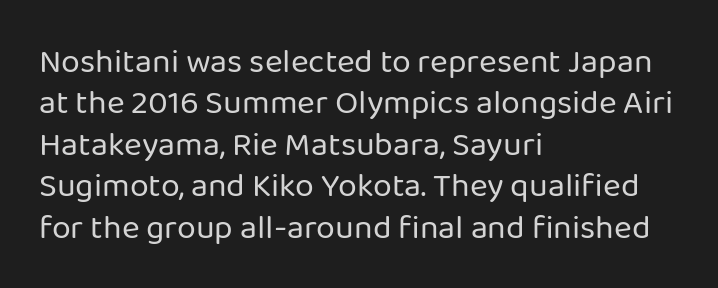
The image shows 34 px regular-weight sans-serif type, upright; set left-aligned, line spacing 1.22x, normal letter spacing, not underlined; low stroke contrast and a medium x-height.
